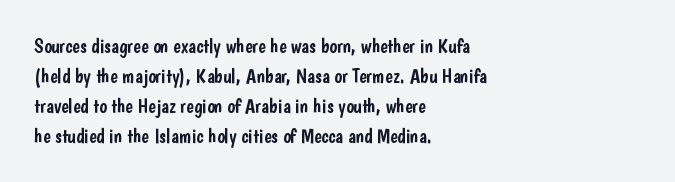
The image shows 20 px text type, upright; set left-aligned, normal line spacing (1.5x), normal letter spacing, not underlined.
